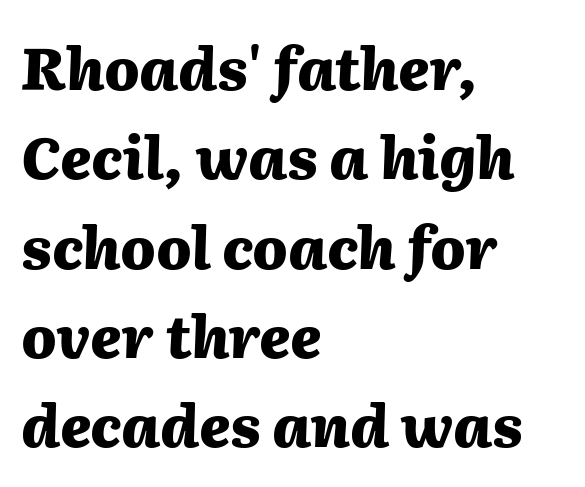
{"italic": "yes", "lean": "right", "slant_degrees": 2, "bold": "yes", "weight": "heavy", "width": "normal", "stroke_contrast": "medium", "x_height": "medium", "monospaced": "no", "underline": "no", "align": "left", "line_spacing": "normal", "line_spacing_ratio": 1.54, "letter_spacing": "normal", "letter_spacing_em": 0.0, "glyph_px": 58}
